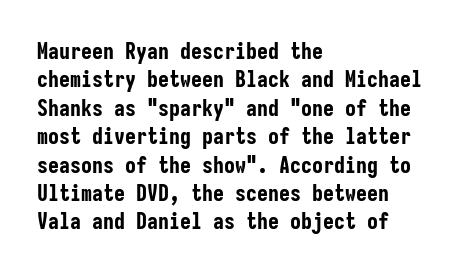
Q: Is the text bold? A: Yes.
Q: Is the text italic (slanted)? A: No, it is upright.
Q: Is the text underlined? A: No.
Q: How is the paragraph aligned? A: Left-aligned.
Q: Is the spacing between letters normal or unusually wide? A: Normal.
Q: Is the spacing between lines tight, normal or loose? A: Normal.
